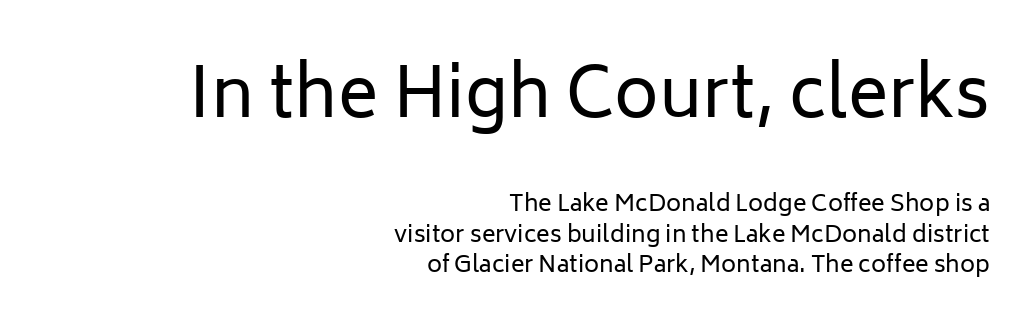
{"serif": "no", "italic": "no", "bold": "no", "weight": "regular", "width": "normal", "stroke_contrast": "low", "x_height": "medium", "monospaced": "no", "underline": "no", "align": "right", "line_spacing": "normal", "line_spacing_ratio": 1.32, "letter_spacing": "normal", "letter_spacing_em": 0.0, "larger_block": "first", "size_ratio": 2.96, "glyph_px": 68}
